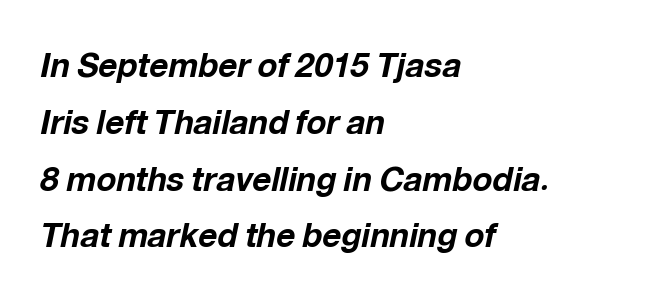
{"italic": "yes", "lean": "right", "slant_degrees": 12, "bold": "yes", "weight": "bold", "width": "normal", "stroke_contrast": "low", "x_height": "medium", "monospaced": "no", "underline": "no", "align": "left", "line_spacing_ratio": 1.72, "letter_spacing": "normal", "letter_spacing_em": 0.0, "glyph_px": 33}
